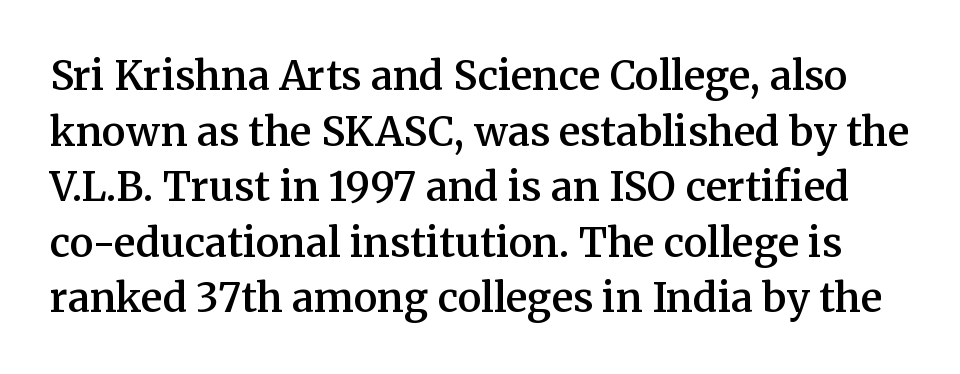
Q: Is the text bold? A: Semi-bold.
Q: Is the text italic (slanted)? A: No, it is upright.
Q: Is the typeface a serif or a sans-serif typeface? A: Serif.
Q: Is the text underlined? A: No.
Q: Is the spacing between letters normal or unusually wide? A: Normal.
Q: Is the spacing between lines tight, normal or loose? A: Normal.
Q: Width (condensed, normal, or wide)? A: Normal.
Q: Stroke contrast? A: Medium.
Q: x-height? A: Medium.
Q: Monospaced? A: No.
